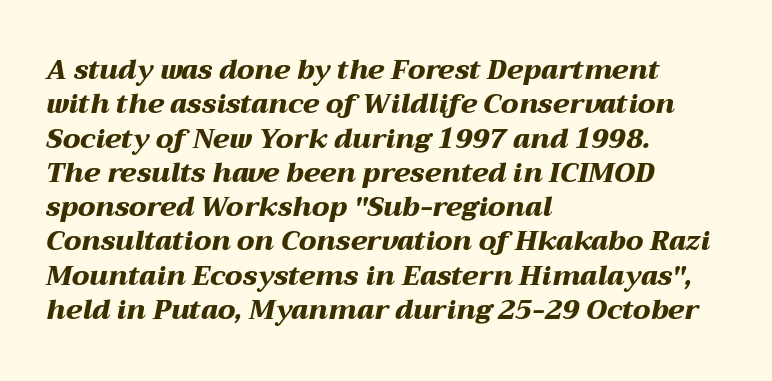
{"italic": "yes", "lean": "right", "slant_degrees": 12, "bold": "yes", "underline": "no", "align": "left", "line_spacing": "normal", "line_spacing_ratio": 1.27, "letter_spacing": "normal", "letter_spacing_em": 0.0, "glyph_px": 27}
